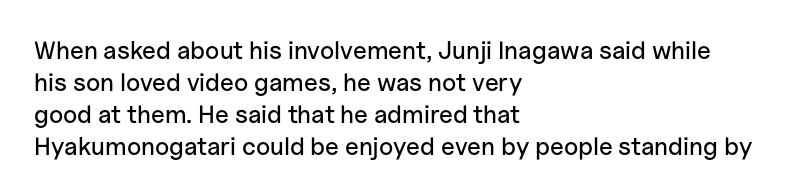
The image shows 25 px text type, upright; set left-aligned, normal line spacing (1.28x), normal letter spacing, not underlined.
